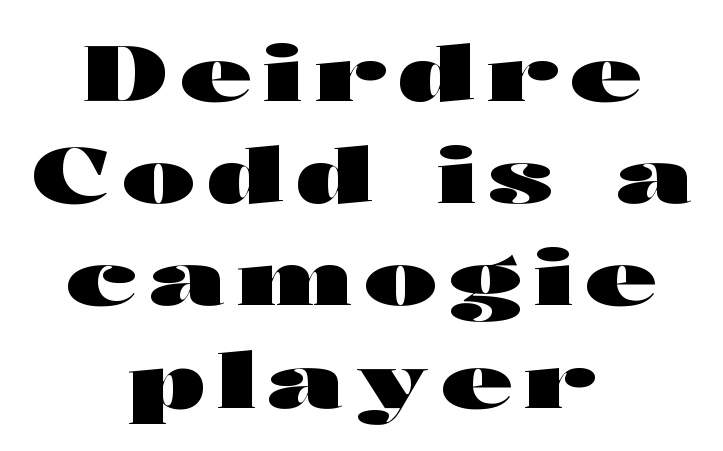
Q: Is the text bold? A: Yes.
Q: Is the text italic (slanted)? A: No, it is upright.
Q: Is the typeface a serif or a sans-serif typeface? A: Serif.
Q: Is the text underlined? A: No.
Q: How is the paragraph aligned? A: Centered.
Q: Is the spacing between lines tight, normal or loose? A: Normal.
Q: Width (condensed, normal, or wide)? A: Wide.
Q: Stroke contrast? A: High.
Q: x-height? A: Medium.
Q: Monospaced? A: No.
